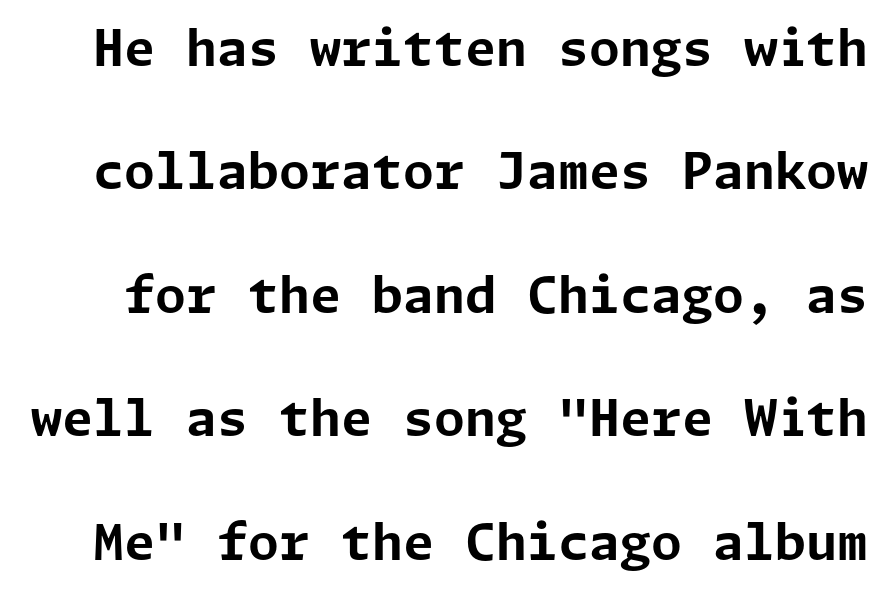
The image shows 50 px bold sans-serif type, upright; set loose line spacing (2.47x), normal letter spacing, not underlined; low stroke contrast and a medium x-height.
